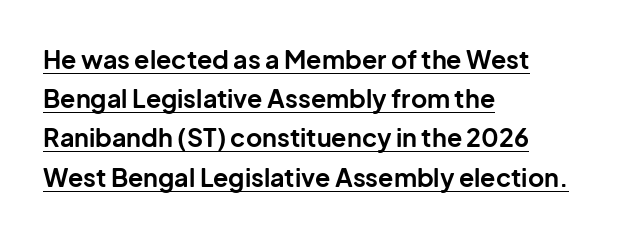
{"italic": "no", "bold": "yes", "underline": "yes", "align": "left", "line_spacing": "normal", "line_spacing_ratio": 1.57, "letter_spacing": "normal", "letter_spacing_em": 0.0, "glyph_px": 25}
